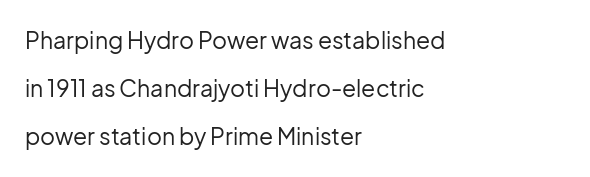
The image shows 23 px text type, upright; set left-aligned, loose line spacing (2.09x), normal letter spacing, not underlined.
